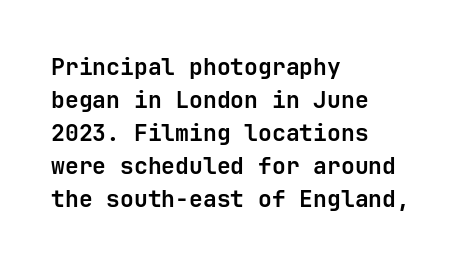
Q: Is the text bold? A: Yes.
Q: Is the text italic (slanted)? A: No, it is upright.
Q: Is the text underlined? A: No.
Q: How is the paragraph aligned? A: Left-aligned.
Q: Is the spacing between letters normal or unusually wide? A: Normal.
Q: Is the spacing between lines tight, normal or loose? A: Normal.
